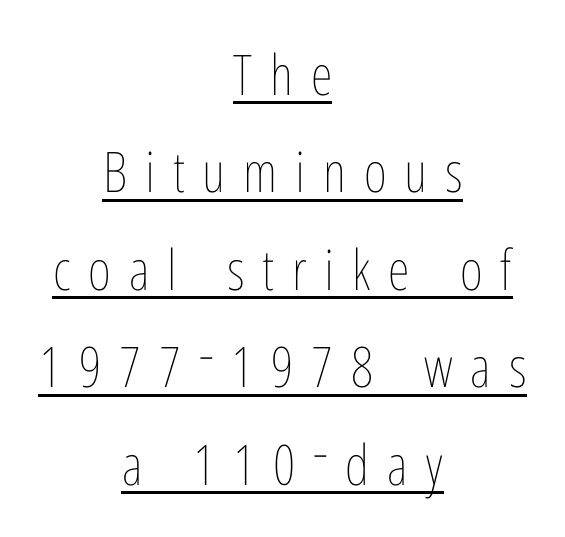
The image shows 56 px thin, condensed type, upright; set centered, line spacing 1.74x, unusually wide letter spacing (+0.32 em), underlined; low stroke contrast and a medium x-height.
